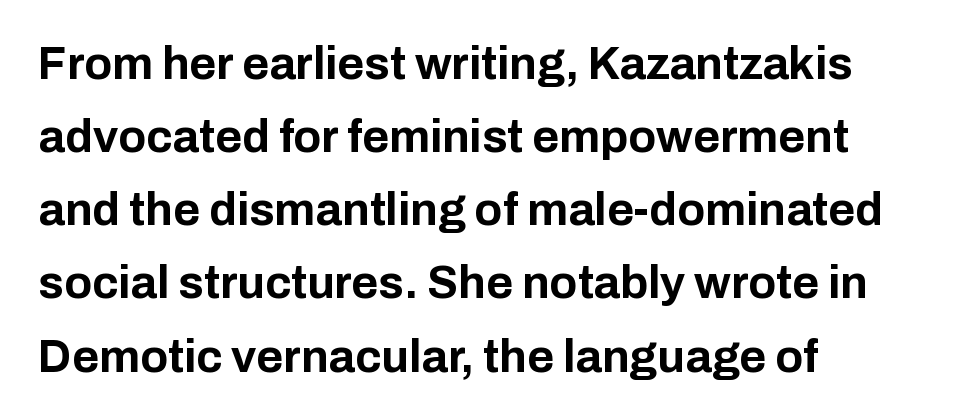
{"serif": "no", "italic": "no", "bold": "yes", "weight": "bold", "width": "normal", "stroke_contrast": "low", "x_height": "medium", "monospaced": "no", "underline": "no", "align": "left", "line_spacing": "normal", "line_spacing_ratio": 1.59, "letter_spacing": "normal", "letter_spacing_em": 0.0, "glyph_px": 46}
